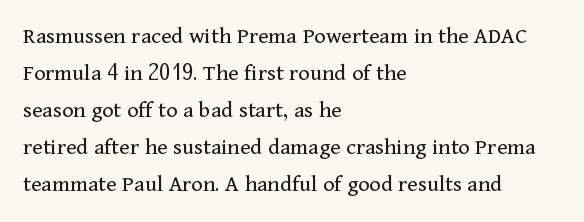
Vertical strokes here are truly vertical. Every row of glyphs begins at an identical x-position on the left. Between one letter and the next there's only the usual sliver of space. Only glyphs here, with clear space below each row.
